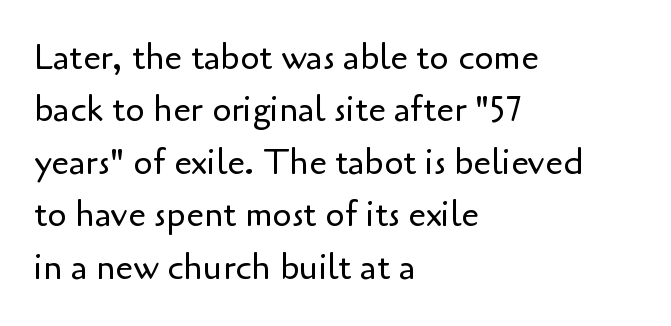
Q: Is the text bold? A: No.
Q: Is the text italic (slanted)? A: No, it is upright.
Q: Is the typeface a serif or a sans-serif typeface? A: Sans-serif.
Q: Is the text underlined? A: No.
Q: How is the paragraph aligned? A: Left-aligned.
Q: Is the spacing between letters normal or unusually wide? A: Normal.
Q: Is the spacing between lines tight, normal or loose? A: Normal.
Q: Width (condensed, normal, or wide)? A: Normal.
Q: Stroke contrast? A: Low.
Q: x-height? A: Small.
Q: Monospaced? A: No.
